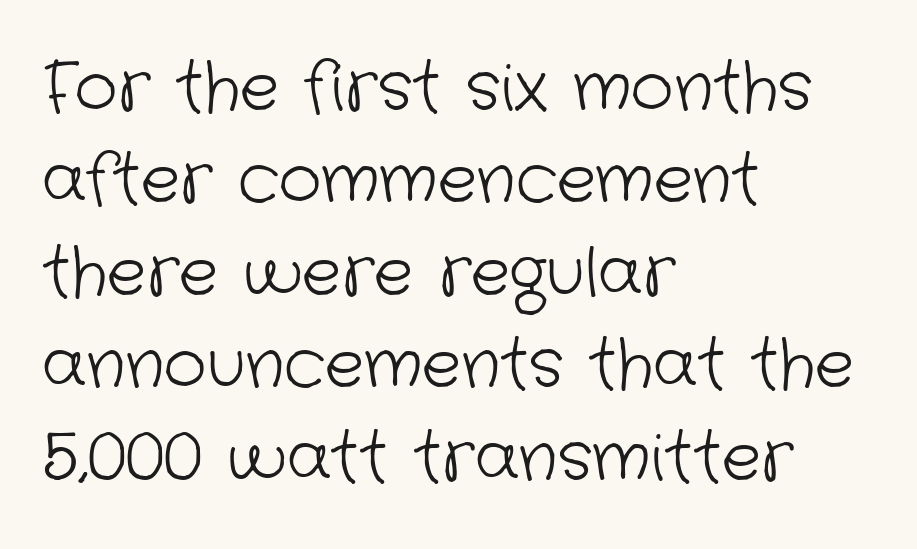
Q: Is the text bold? A: No.
Q: Is the typeface a serif or a sans-serif typeface? A: Sans-serif.
Q: Is the text underlined? A: No.
Q: How is the paragraph aligned? A: Left-aligned.
Q: Is the spacing between letters normal or unusually wide? A: Normal.
Q: Is the spacing between lines tight, normal or loose? A: Normal.
Q: Width (condensed, normal, or wide)? A: Normal.
Q: Stroke contrast? A: Low.
Q: x-height? A: Medium.
Q: Monospaced? A: No.
